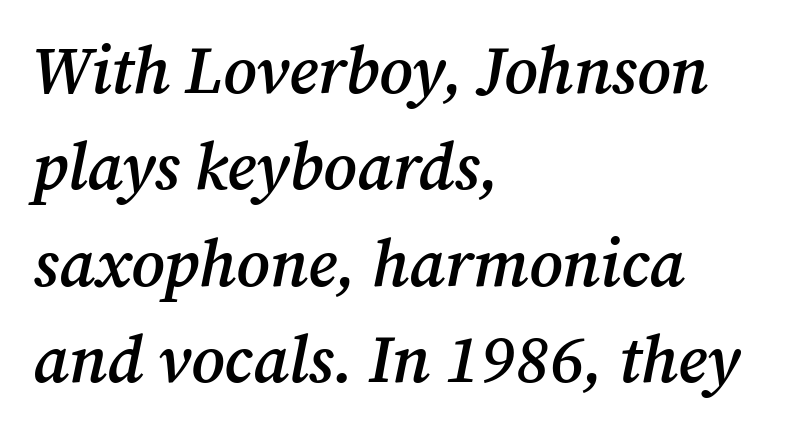
Q: Is the text bold? A: Semi-bold.
Q: Is the text italic (slanted)? A: Yes, it leans right by about 12 degrees.
Q: Is the typeface a serif or a sans-serif typeface? A: Serif.
Q: Is the text underlined? A: No.
Q: How is the paragraph aligned? A: Left-aligned.
Q: Is the spacing between letters normal or unusually wide? A: Normal.
Q: Is the spacing between lines tight, normal or loose? A: Normal.
Q: Width (condensed, normal, or wide)? A: Normal.
Q: Stroke contrast? A: Medium.
Q: x-height? A: Medium.
Q: Monospaced? A: No.
